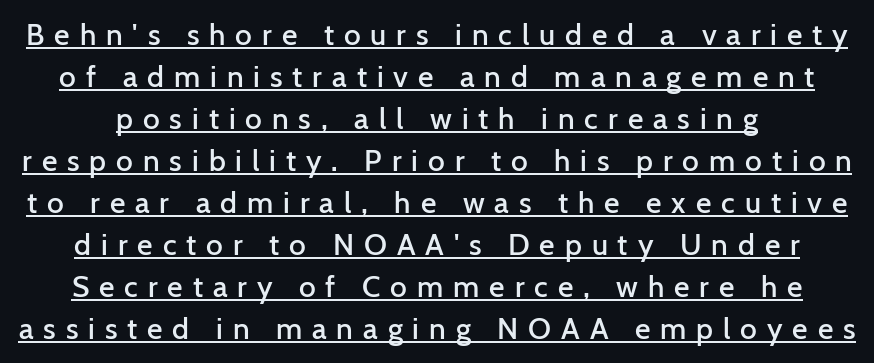
{"serif": "no", "italic": "no", "bold": "semi", "weight": "semibold", "width": "normal", "stroke_contrast": "low", "x_height": "medium", "monospaced": "no", "underline": "yes", "line_spacing": "normal", "line_spacing_ratio": 1.4, "letter_spacing": "wide", "letter_spacing_em": 0.33, "glyph_px": 30}
